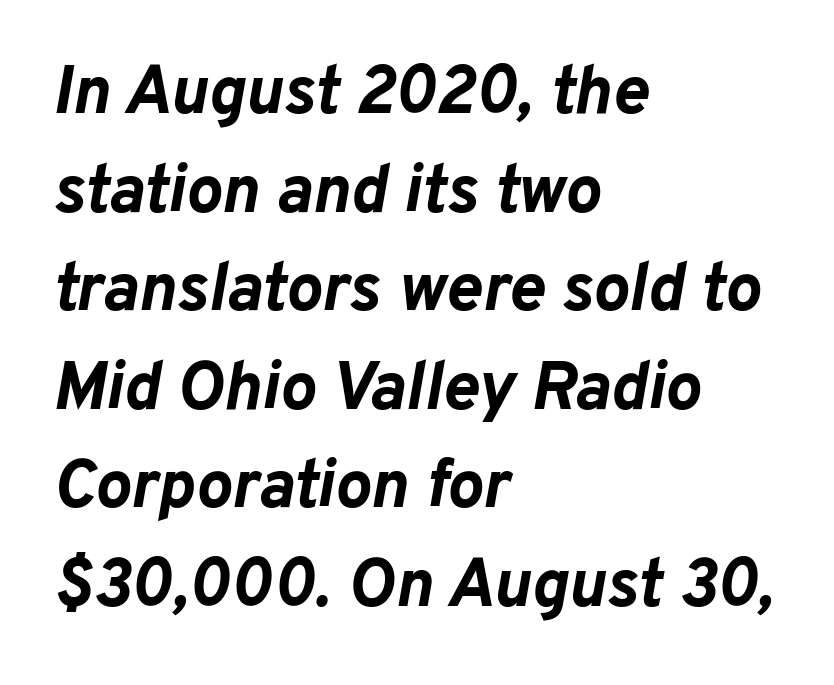
{"italic": "yes", "lean": "right", "slant_degrees": 10, "bold": "yes", "weight": "bold", "width": "normal", "stroke_contrast": "low", "x_height": "medium", "monospaced": "no", "underline": "no", "align": "left", "line_spacing": "normal", "line_spacing_ratio": 1.45, "letter_spacing": "normal", "letter_spacing_em": 0.0, "glyph_px": 68}
